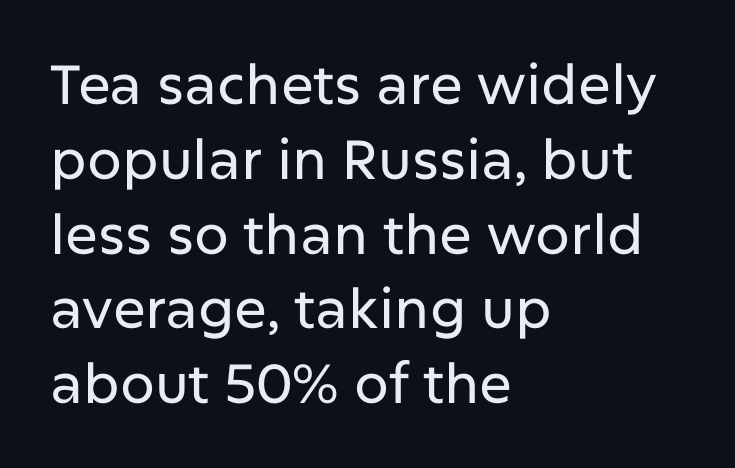
The image shows 55 px sans-serif type, upright; set left-aligned, normal line spacing (1.36x), normal letter spacing, not underlined; low stroke contrast and a medium x-height.
